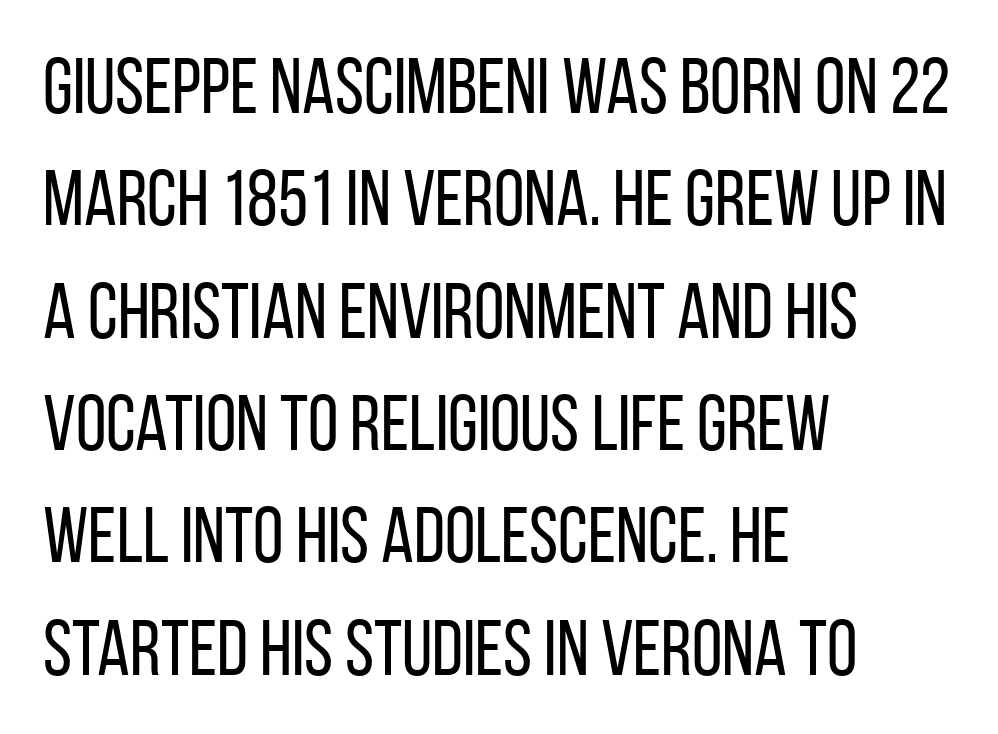
The image shows 78 px regular-weight, condensed sans-serif type, upright; set left-aligned, normal line spacing (1.44x), normal letter spacing, not underlined; low stroke contrast and a large x-height.
